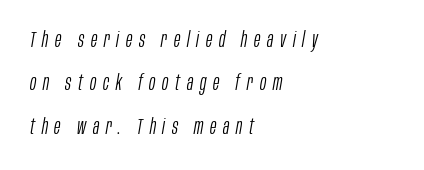
Q: Is the text bold? A: No.
Q: Is the text italic (slanted)? A: Yes, it leans right by about 10 degrees.
Q: Is the text underlined? A: No.
Q: How is the paragraph aligned? A: Left-aligned.
Q: Is the spacing between letters normal or unusually wide? A: Unusually wide.
Q: Is the spacing between lines tight, normal or loose? A: Loose.
